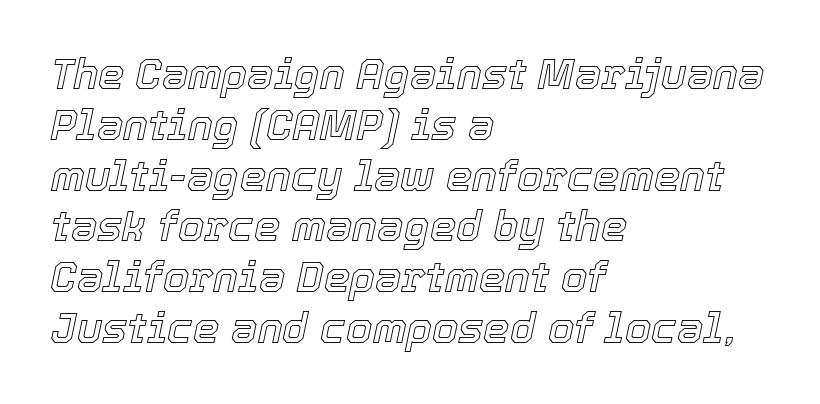
The image shows 42 px text type, italic (leaning right); set left-aligned, line spacing 1.21x, normal letter spacing, not underlined; a medium x-height.
